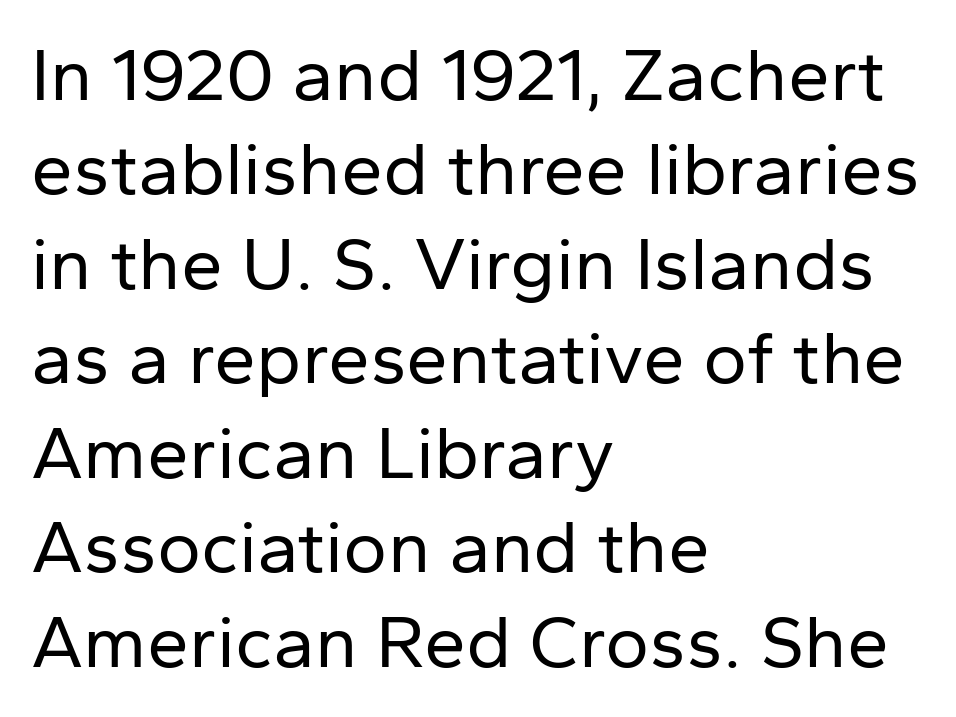
The image shows 75 px regular-weight sans-serif type, upright; set left-aligned, normal line spacing (1.26x), normal letter spacing, not underlined; low stroke contrast and a medium x-height.
